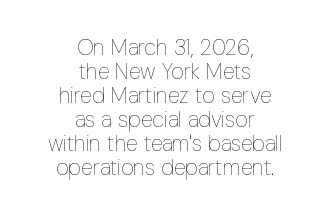
These lines stack symmetrically, like a column narrowing and widening about its center. Caption: face not bold, strokes unweighted. Posture: vertical. Baseline-to-baseline distance is barely more than the letter height. Bare-footed words on every line. Glyph-to-glyph distance matches everyday printed text.
